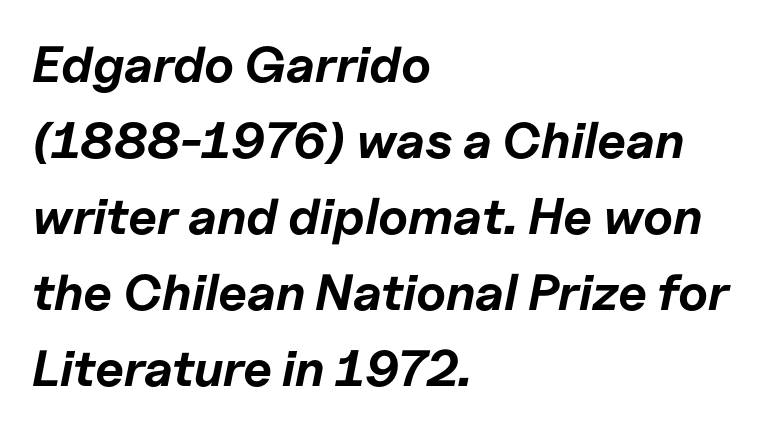
Each new line begins a customary step beneath the previous one. This rendering uses left alignment, leaving the right contour irregular. This is heavy type, rendered in bold. Would a proofreader flag this as italicized? Yes.
